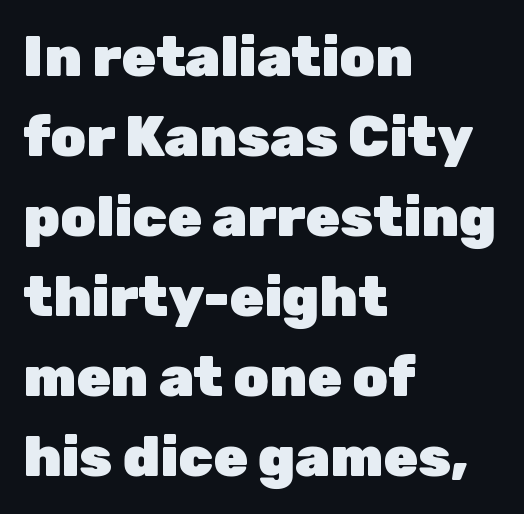
These words are printed bold, with thick strokes throughout. I'd call this a sans setting — the letters go barefoot. A classic flush-left, rag-right setting is used for this passage. Proportional: the letters do not fall into vertical columns. The letters stand upright; this is a roman face. There is no visible air inserted between adjacent glyphs.
